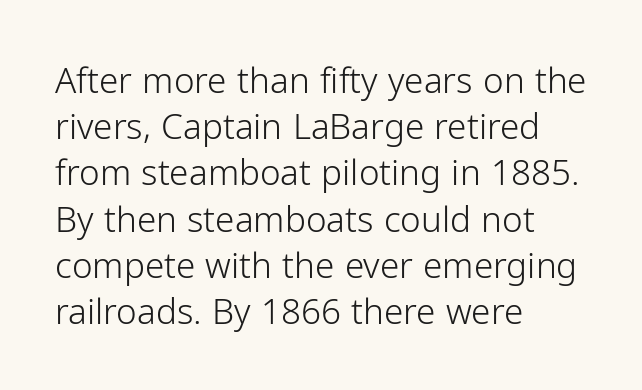
Q: Is the text bold? A: No.
Q: Is the text italic (slanted)? A: No, it is upright.
Q: Is the typeface a serif or a sans-serif typeface? A: Sans-serif.
Q: Is the text underlined? A: No.
Q: How is the paragraph aligned? A: Left-aligned.
Q: Is the spacing between letters normal or unusually wide? A: Normal.
Q: Is the spacing between lines tight, normal or loose? A: Normal.
Q: Width (condensed, normal, or wide)? A: Normal.
Q: Stroke contrast? A: Low.
Q: x-height? A: Medium.
Q: Monospaced? A: No.
